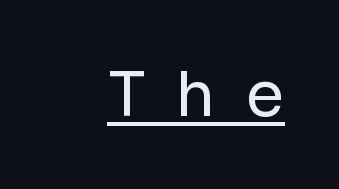
Q: Is the text bold? A: No.
Q: Is the text italic (slanted)? A: No, it is upright.
Q: Is the typeface a serif or a sans-serif typeface? A: Sans-serif.
Q: Is the text underlined? A: Yes.
Q: Is the spacing between letters normal or unusually wide? A: Unusually wide.
Q: Width (condensed, normal, or wide)? A: Normal.
Q: Stroke contrast? A: Low.
Q: x-height? A: Medium.
Q: Monospaced? A: No.
